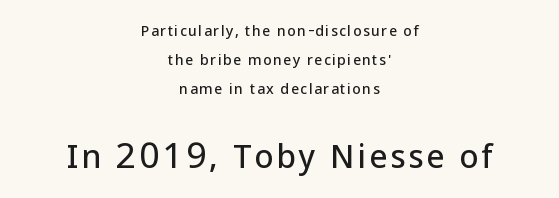
The image shows 31 px sans-serif type, upright; set centered, loose line spacing (2.06x), not underlined; the second (bottom) block is 2.21x larger; low stroke contrast and a medium x-height.
